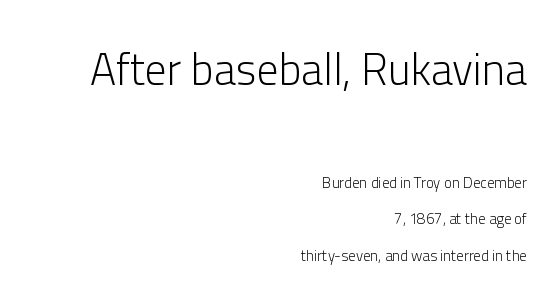
{"serif": "no", "italic": "no", "bold": "no", "weight": "light", "width": "normal", "stroke_contrast": "low", "x_height": "medium", "monospaced": "no", "underline": "no", "align": "right", "line_spacing": "loose", "line_spacing_ratio": 2.41, "letter_spacing": "normal", "letter_spacing_em": 0.0, "larger_block": "first", "size_ratio": 2.93, "glyph_px": 44}
